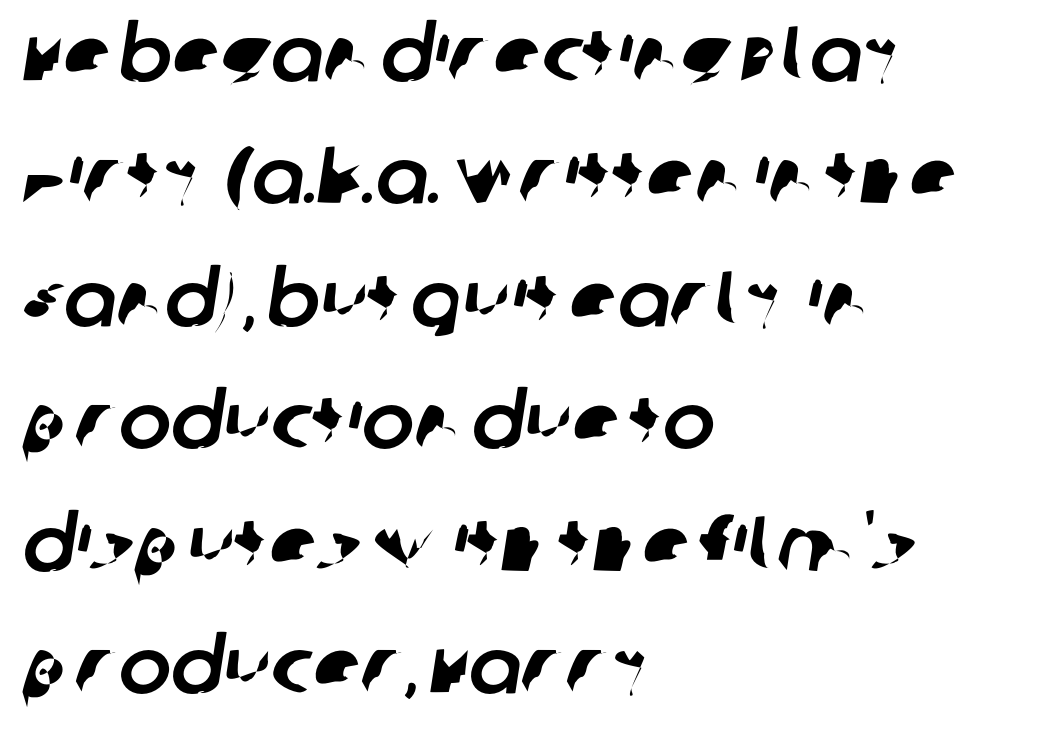
The strip under each line holds only bare page. Varying glyph widths throughout — classic text-font behaviour. The designer went with a sans here, leaving each stem footless. Every row of glyphs begins at an identical x-position on the left.
